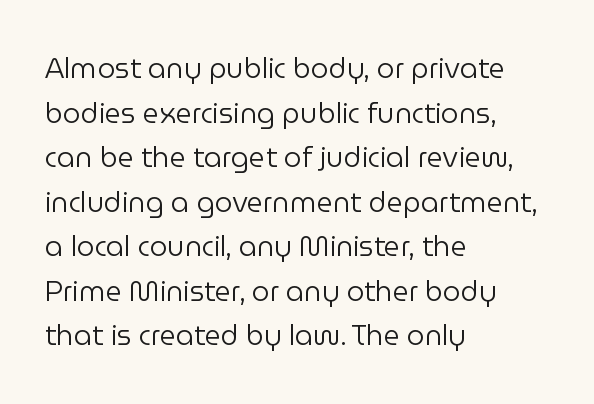
Q: Is the text bold? A: No.
Q: Is the text italic (slanted)? A: No, it is upright.
Q: Is the typeface a serif or a sans-serif typeface? A: Sans-serif.
Q: Is the text underlined? A: No.
Q: How is the paragraph aligned? A: Left-aligned.
Q: Is the spacing between letters normal or unusually wide? A: Normal.
Q: Is the spacing between lines tight, normal or loose? A: Normal.
Q: Width (condensed, normal, or wide)? A: Normal.
Q: Stroke contrast? A: Low.
Q: x-height? A: Medium.
Q: Monospaced? A: No.
